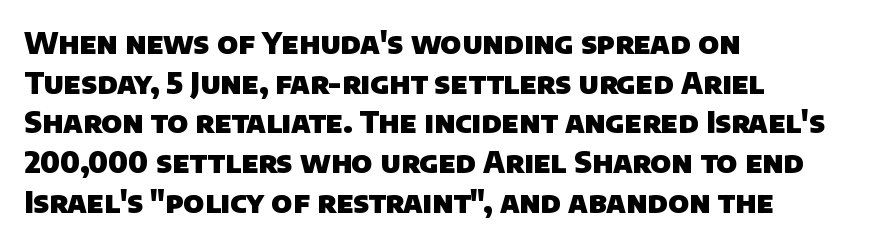
The setting favours the left margin, as ordinary paragraphs usually do. Unmarked baselines from the first word to the last. Thick stems and heavy bowls — unmistakably bold. You could not count columns in this text — the font is proportionally spaced. The typeface chosen for these lines omits serifs.
